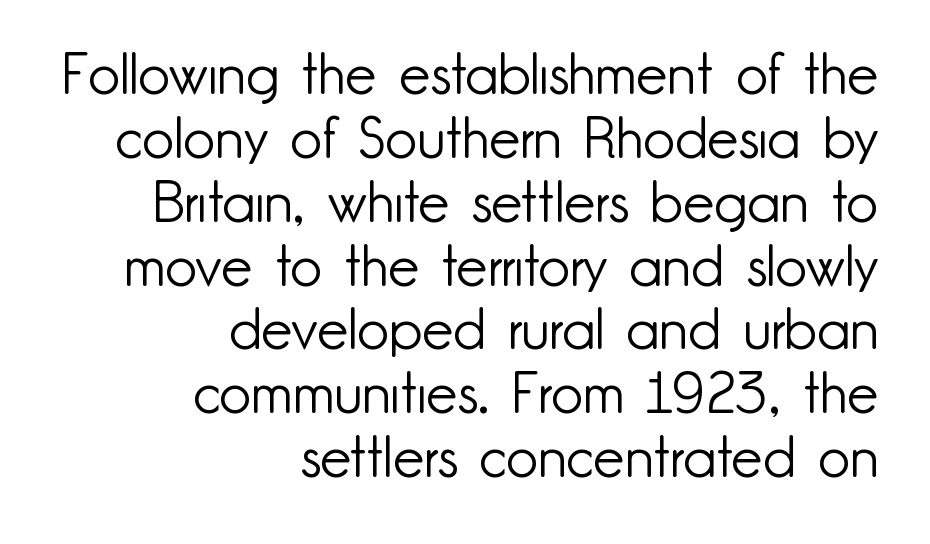
{"serif": "no", "italic": "no", "bold": "no", "weight": "light", "width": "normal", "stroke_contrast": "low", "x_height": "small", "monospaced": "no", "underline": "no", "align": "right", "line_spacing": "tight", "line_spacing_ratio": 1.14, "letter_spacing": "normal", "letter_spacing_em": 0.0, "glyph_px": 56}
